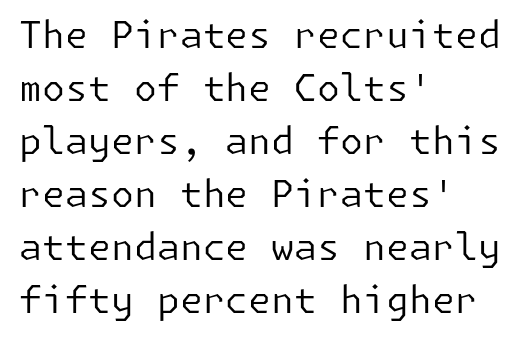
{"serif": "no", "italic": "no", "bold": "no", "weight": "regular", "width": "normal", "stroke_contrast": "low", "x_height": "medium", "underline": "no", "align": "left", "line_spacing": "normal", "line_spacing_ratio": 1.43, "letter_spacing": "normal", "letter_spacing_em": 0.0, "glyph_px": 37}
